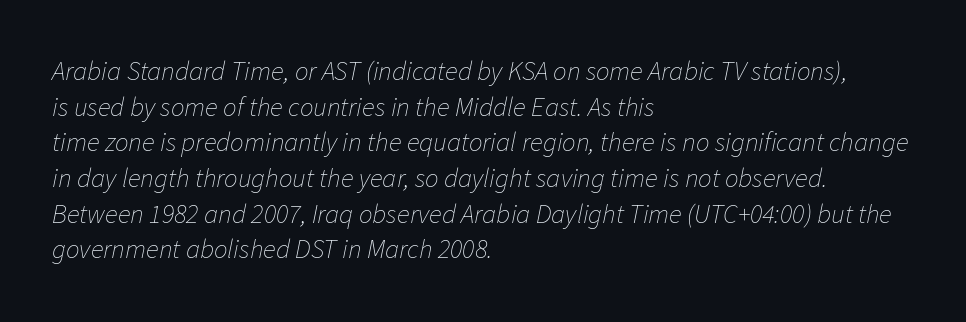
The image shows 27 px text type, italic (leaning right); set left-aligned, normal line spacing (1.32x), normal letter spacing, not underlined.
